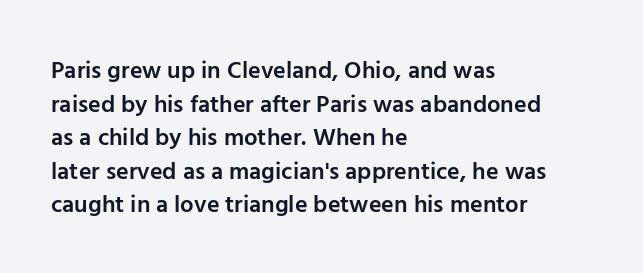
Q: Is the text bold? A: Semi-bold.
Q: Is the text italic (slanted)? A: No, it is upright.
Q: Is the text underlined? A: No.
Q: How is the paragraph aligned? A: Left-aligned.
Q: Is the spacing between letters normal or unusually wide? A: Normal.
Q: Is the spacing between lines tight, normal or loose? A: Normal.
